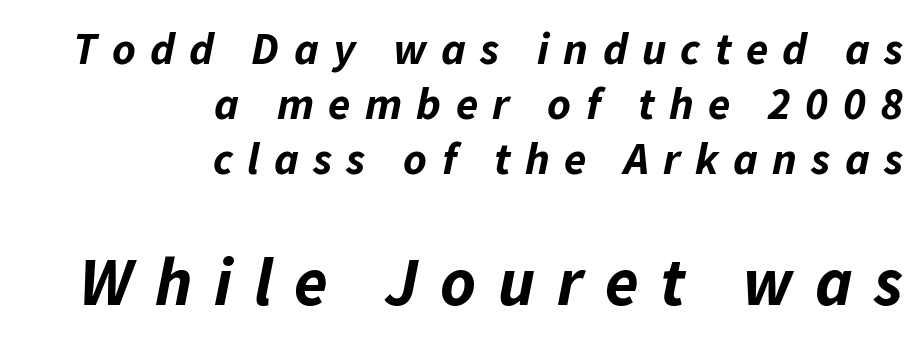
Observe the lean: these are italic letterforms. Character widths vary here, with narrow letters taking less room than wide ones. The space directly below the letters is spotless. Characters follow at a spacing far wider than the type designer built in. Look at the glyph heights: the lower group is clearly the bigger setting. Summary of weight: heavy, a full bold.
